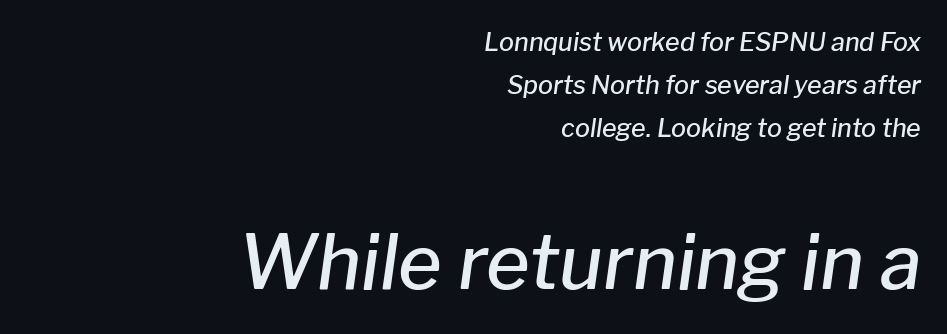
{"italic": "yes", "lean": "right", "slant_degrees": 8, "bold": "semi", "weight": "semibold", "width": "normal", "stroke_contrast": "low", "x_height": "medium", "monospaced": "no", "underline": "no", "align": "right", "line_spacing_ratio": 1.73, "letter_spacing": "normal", "letter_spacing_em": 0.0, "larger_block": "second", "size_ratio": 3.0, "glyph_px": 75}
